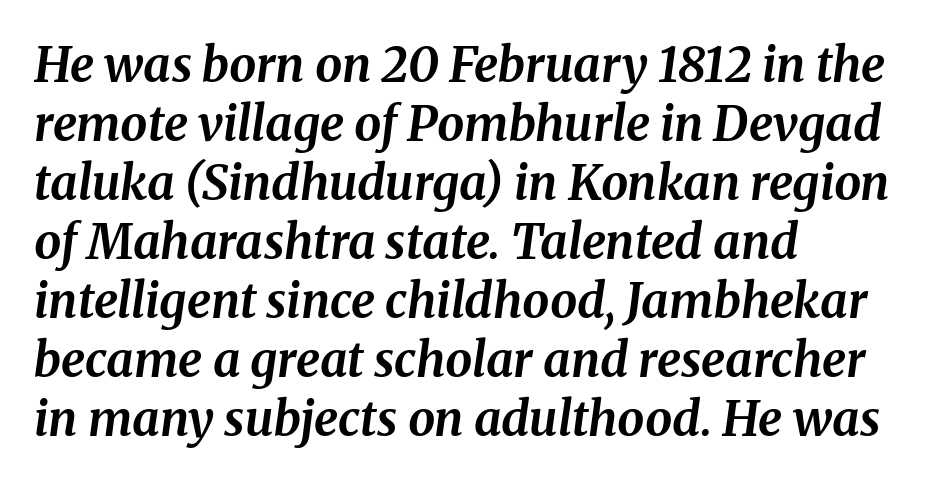
The image shows 48 px bold type, italic (leaning right); set left-aligned, line spacing 1.23x, normal letter spacing, not underlined; medium stroke contrast and a medium x-height.
